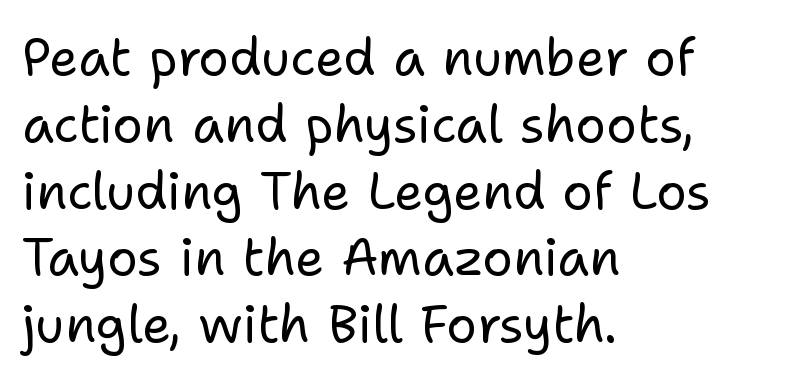
Q: Is the text bold? A: No.
Q: Is the text italic (slanted)? A: No, it is upright.
Q: Is the typeface a serif or a sans-serif typeface? A: Sans-serif.
Q: Is the text underlined? A: No.
Q: How is the paragraph aligned? A: Left-aligned.
Q: Is the spacing between letters normal or unusually wide? A: Normal.
Q: Is the spacing between lines tight, normal or loose? A: Normal.
Q: Width (condensed, normal, or wide)? A: Normal.
Q: Stroke contrast? A: Low.
Q: x-height? A: Medium.
Q: Monospaced? A: No.
